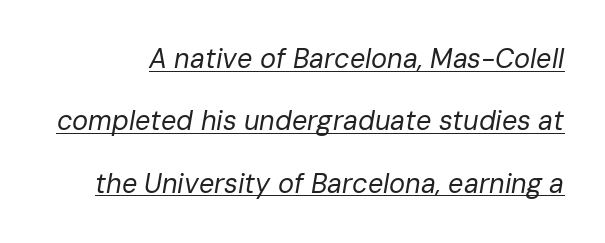
Q: Is the text bold? A: No.
Q: Is the text italic (slanted)? A: Yes, it leans right by about 10 degrees.
Q: Is the text underlined? A: Yes.
Q: Is the spacing between letters normal or unusually wide? A: Normal.
Q: Is the spacing between lines tight, normal or loose? A: Loose.
